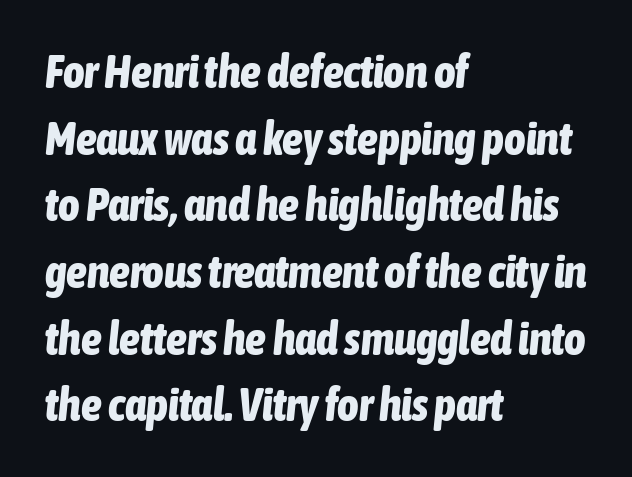
{"italic": "yes", "lean": "right", "slant_degrees": 6, "bold": "yes", "weight": "bold", "width": "condensed", "stroke_contrast": "low", "x_height": "medium", "monospaced": "no", "underline": "no", "align": "left", "line_spacing": "normal", "line_spacing_ratio": 1.45, "letter_spacing": "normal", "letter_spacing_em": 0.0, "glyph_px": 46}
